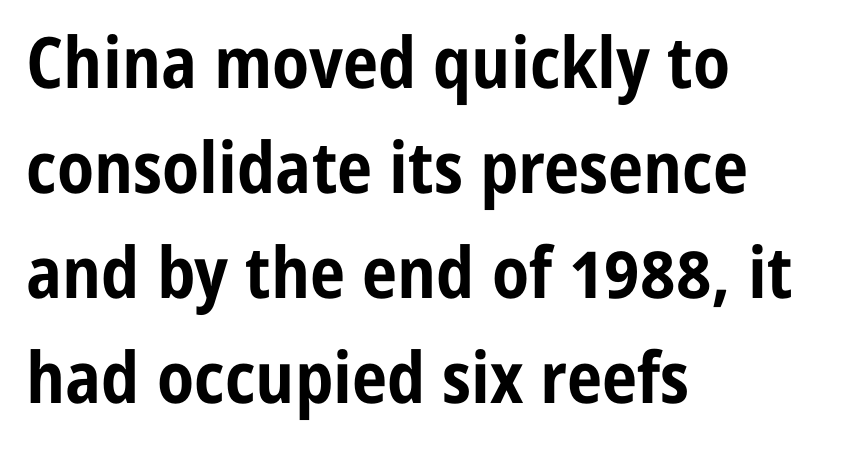
{"serif": "no", "italic": "no", "bold": "yes", "weight": "bold", "width": "condensed", "stroke_contrast": "low", "x_height": "medium", "monospaced": "no", "underline": "no", "align": "left", "line_spacing": "normal", "line_spacing_ratio": 1.48, "letter_spacing": "normal", "letter_spacing_em": 0.0, "glyph_px": 71}
